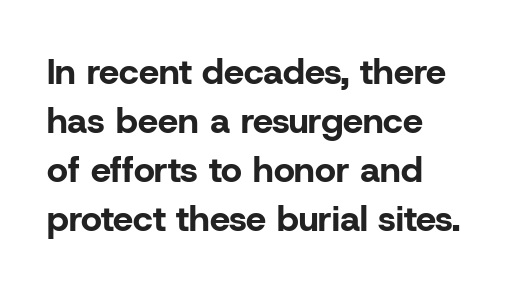
Students, this is bold: see how much ink each stroke carries. Spacing verdict: proportional, widths tailored to each character. I'd call this a sans setting — the letters go barefoot. Horizontal bands of white between lines are of average thickness.
